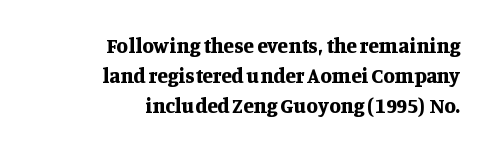
The line texture is even and compact thanks to regular tracking. The typesetter chose a ragged-left arrangement here. Bold? Absolutely — the strokes are thick and heavy. Nobody drew a line under any word here. It's the straight-up-and-down kind of type. The block of text has a typical density, with ordinary space between rows.
